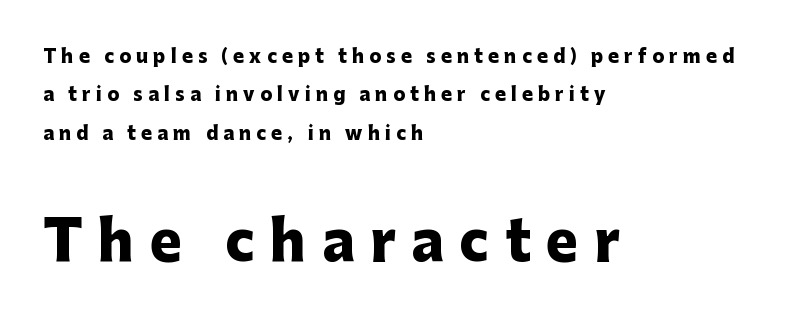
Q: Is the text bold? A: Yes.
Q: Is the text italic (slanted)? A: No, it is upright.
Q: Is the typeface a serif or a sans-serif typeface? A: Sans-serif.
Q: Is the text underlined? A: No.
Q: How is the paragraph aligned? A: Left-aligned.
Q: Is the spacing between letters normal or unusually wide? A: Unusually wide.
Q: Is the spacing between lines tight, normal or loose? A: Loose.
Q: Which block of text is set in a larger size, the first (top) or the second (bottom)? A: The second (bottom) one.
Q: Width (condensed, normal, or wide)? A: Normal.
Q: Stroke contrast? A: Low.
Q: x-height? A: Medium.
Q: Monospaced? A: No.
